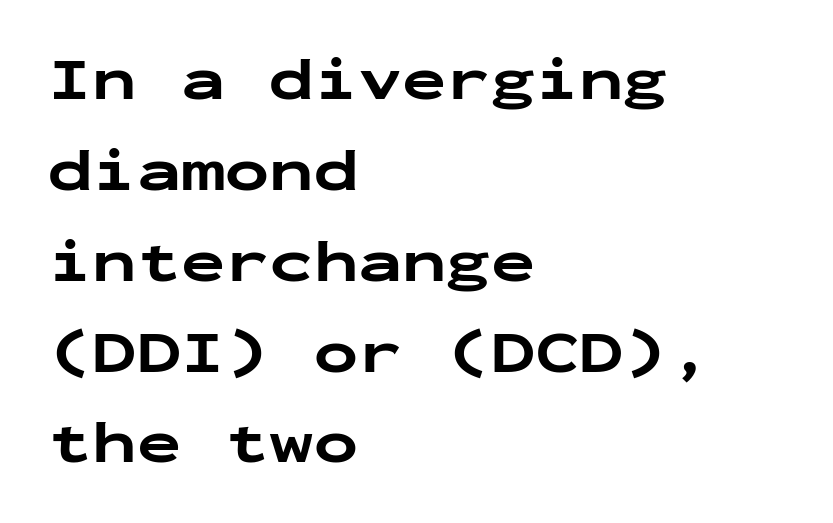
The image shows 59 px bold, wide sans-serif type, upright, monospaced; set left-aligned, normal line spacing (1.54x), normal letter spacing, not underlined; low stroke contrast and a medium x-height.
